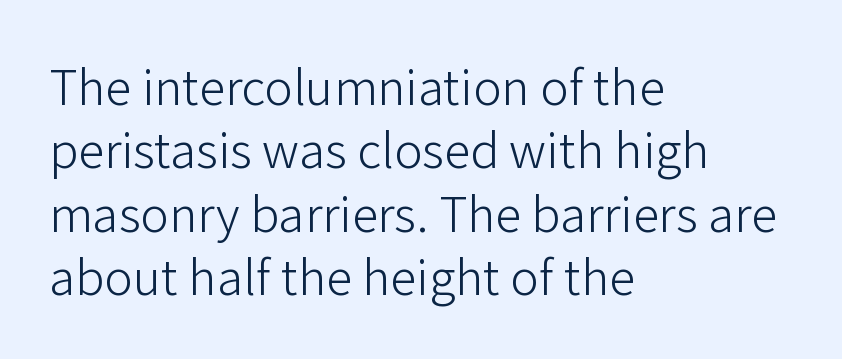
{"serif": "no", "italic": "no", "bold": "no", "weight": "light", "width": "normal", "stroke_contrast": "low", "x_height": "medium", "monospaced": "no", "underline": "no", "align": "left", "line_spacing": "normal", "line_spacing_ratio": 1.32, "letter_spacing": "normal", "letter_spacing_em": 0.0, "glyph_px": 48}
